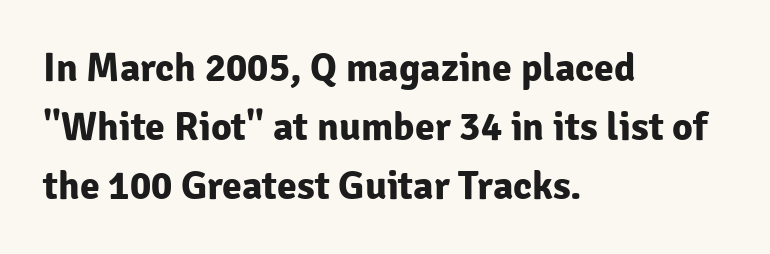
The face used here is proportionally spaced, like ordinary book or web type. The passage shown is emphatically bold. Decoration check: the copy has no underline. Stroke terminals: plain, sans-serif.
